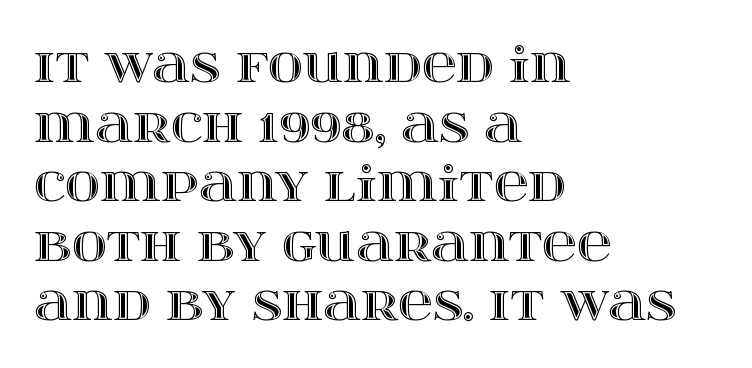
Q: Is the text italic (slanted)? A: No, it is upright.
Q: Is the text underlined? A: No.
Q: How is the paragraph aligned? A: Left-aligned.
Q: Is the spacing between letters normal or unusually wide? A: Normal.
Q: Width (condensed, normal, or wide)? A: Wide.
Q: x-height? A: Large.
Q: Monospaced? A: No.
